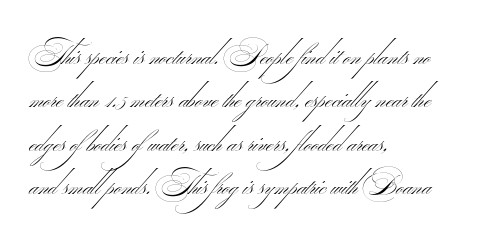
{"serif": "no", "bold": "no", "weight": "thin", "width": "wide", "stroke_contrast": "medium", "monospaced": "no", "underline": "no", "align": "left", "line_spacing": "normal", "line_spacing_ratio": 1.45, "letter_spacing": "normal", "letter_spacing_em": 0.0, "glyph_px": 30}
